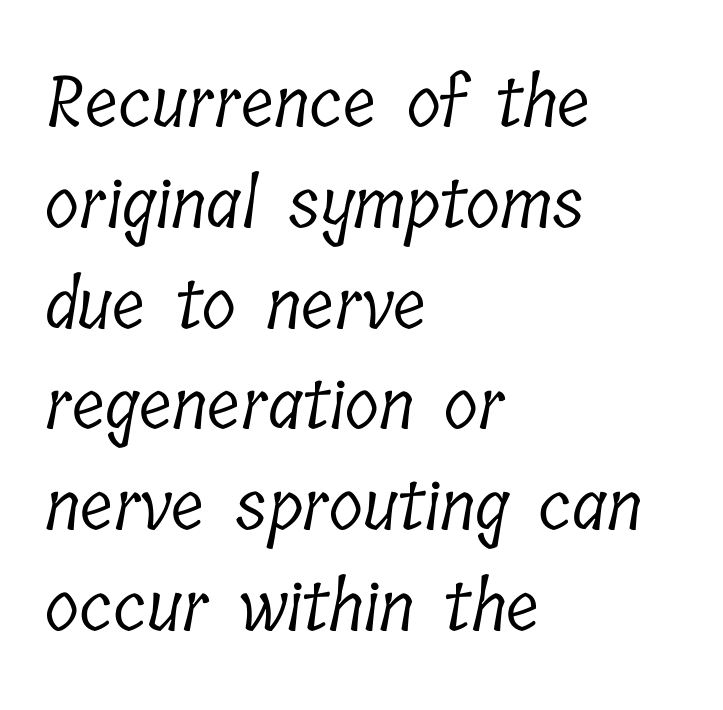
{"serif": "yes", "bold": "no", "weight": "light", "width": "condensed", "stroke_contrast": "low", "x_height": "medium", "monospaced": "no", "underline": "no", "align": "left", "line_spacing": "normal", "line_spacing_ratio": 1.44, "letter_spacing": "normal", "letter_spacing_em": 0.0, "glyph_px": 70}
